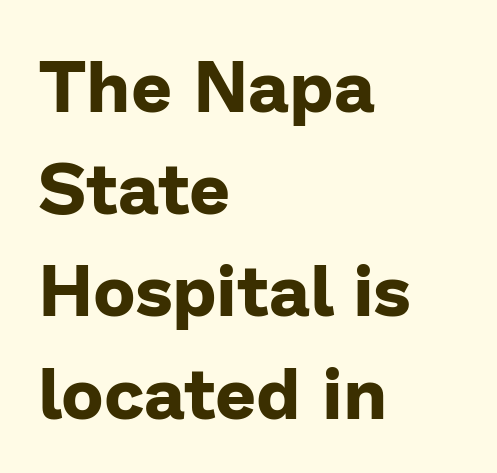
Q: Is the text bold? A: Yes.
Q: Is the text italic (slanted)? A: No, it is upright.
Q: Is the typeface a serif or a sans-serif typeface? A: Sans-serif.
Q: Is the text underlined? A: No.
Q: How is the paragraph aligned? A: Left-aligned.
Q: Is the spacing between letters normal or unusually wide? A: Normal.
Q: Is the spacing between lines tight, normal or loose? A: Normal.
Q: Width (condensed, normal, or wide)? A: Normal.
Q: Stroke contrast? A: Low.
Q: x-height? A: Medium.
Q: Monospaced? A: No.
